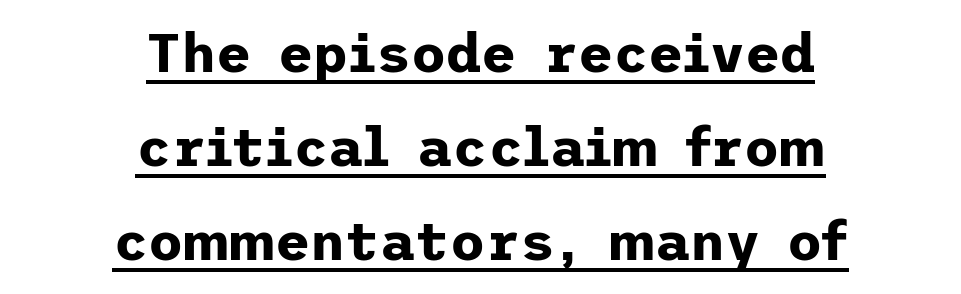
{"serif": "no", "italic": "no", "bold": "yes", "weight": "bold", "width": "normal", "stroke_contrast": "low", "x_height": "medium", "underline": "yes", "align": "center", "line_spacing_ratio": 1.74, "letter_spacing": "normal", "letter_spacing_em": 0.0, "glyph_px": 54}
